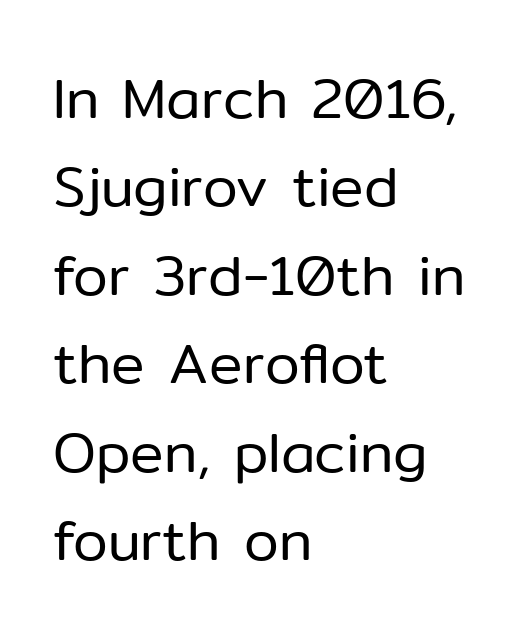
The image shows 56 px regular-weight sans-serif type, upright; set left-aligned, normal line spacing (1.58x), normal letter spacing, not underlined; low stroke contrast and a medium x-height.
